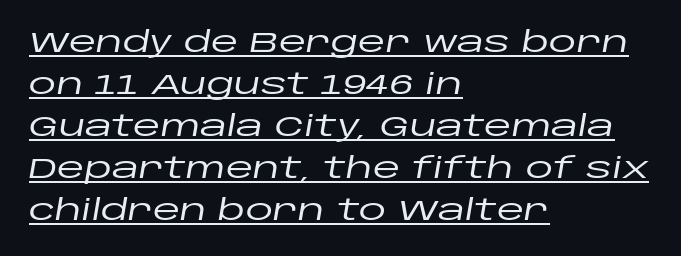
Q: Is the text italic (slanted)? A: Yes, it leans right by about 10 degrees.
Q: Is the text underlined? A: Yes.
Q: How is the paragraph aligned? A: Left-aligned.
Q: Is the spacing between letters normal or unusually wide? A: Normal.
Q: Is the spacing between lines tight, normal or loose? A: Normal.
Q: Width (condensed, normal, or wide)? A: Wide.
Q: Stroke contrast? A: Low.
Q: x-height? A: Large.
Q: Monospaced? A: No.
